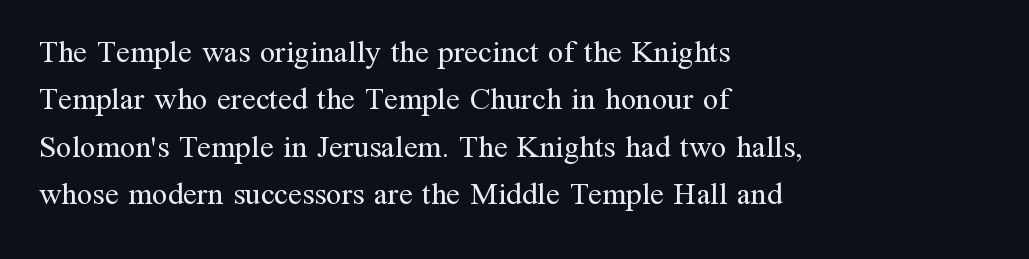
Q: Is the text bold? A: No.
Q: Is the text italic (slanted)? A: No, it is upright.
Q: Is the typeface a serif or a sans-serif typeface? A: Serif.
Q: Is the text underlined? A: No.
Q: How is the paragraph aligned? A: Left-aligned.
Q: Is the spacing between letters normal or unusually wide? A: Normal.
Q: Is the spacing between lines tight, normal or loose? A: Normal.
Q: Width (condensed, normal, or wide)? A: Normal.
Q: Stroke contrast? A: Medium.
Q: x-height? A: Medium.
Q: Monospaced? A: No.
